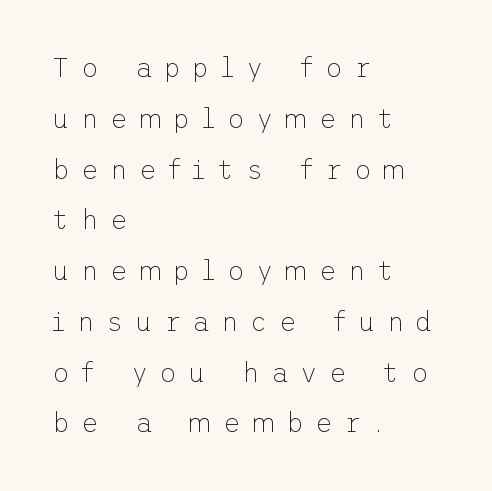
The gaps between neighbouring characters are conspicuously large. The gap between lines stays unmarked. The letters stand straight up with perfectly vertical stems. Letters have the restrained weight of plain body copy at most. Every row of glyphs begins at an identical x-position on the left.
